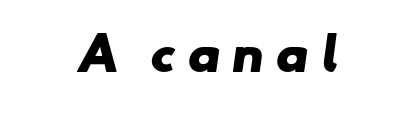
The letters carry no serifs — their stems end cleanly without finishing strokes. Quick note: underline off. Note the varied advance widths — an 'i' is clearly narrower than an 'm'. Emphasis by weight is at full strength: bold. This rendering widens character spacing well past its baseline value.
